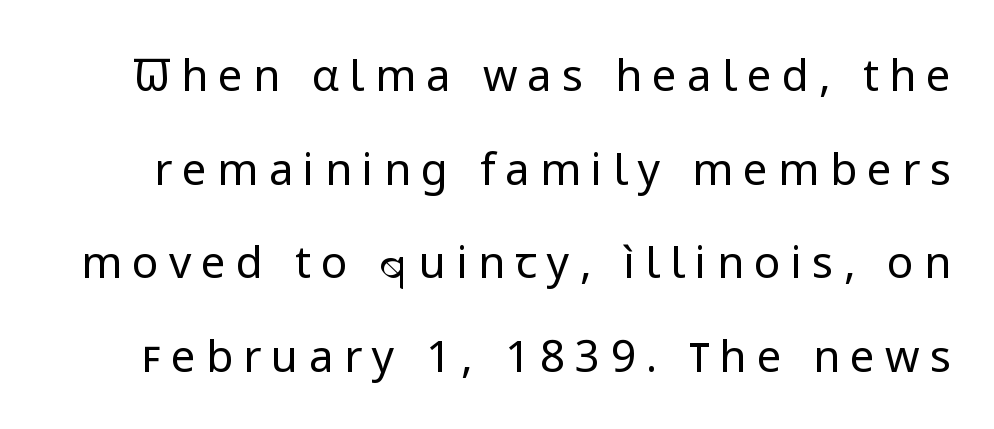
{"serif": "no", "italic": "no", "bold": "no", "weight": "regular", "width": "normal", "stroke_contrast": "low", "x_height": "medium", "monospaced": "no", "underline": "no", "line_spacing": "loose", "line_spacing_ratio": 2.13, "letter_spacing": "wide", "letter_spacing_em": 0.23, "glyph_px": 44}
